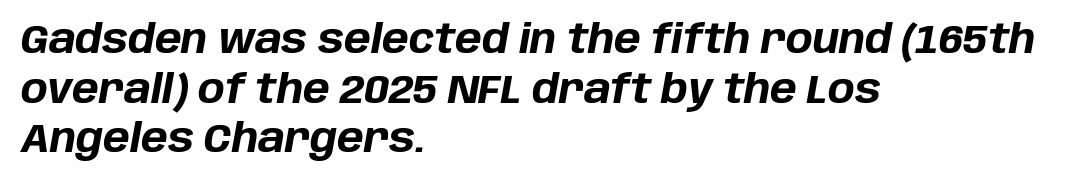
The image shows 40 px bold type, italic (leaning right); set left-aligned, line spacing 1.24x, normal letter spacing, not underlined; low stroke contrast and a large x-height.
